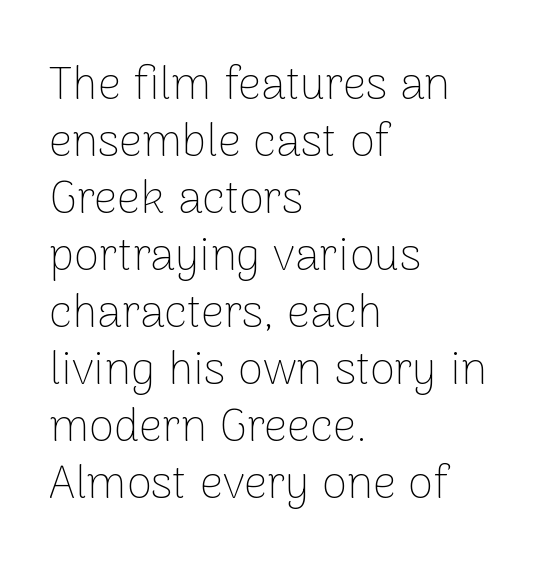
The image shows 46 px thin sans-serif type, upright; set left-aligned, line spacing 1.24x, normal letter spacing, not underlined; low stroke contrast and a medium x-height.
